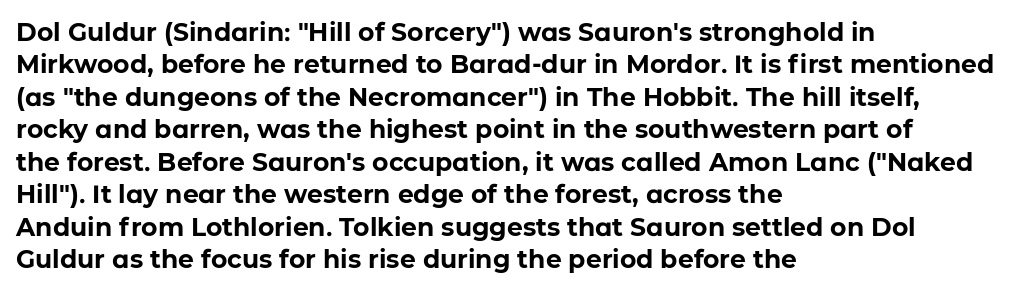
The image shows 25 px bold type, upright; set left-aligned, normal line spacing (1.3x), normal letter spacing, not underlined.
